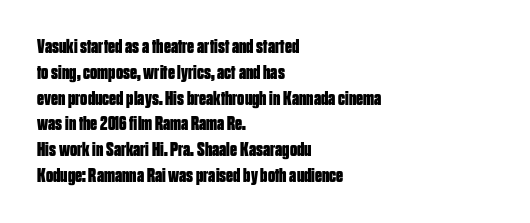
{"italic": "no", "bold": "yes", "underline": "no", "align": "left", "line_spacing": "normal", "line_spacing_ratio": 1.29, "letter_spacing": "normal", "letter_spacing_em": 0.0, "glyph_px": 20}
